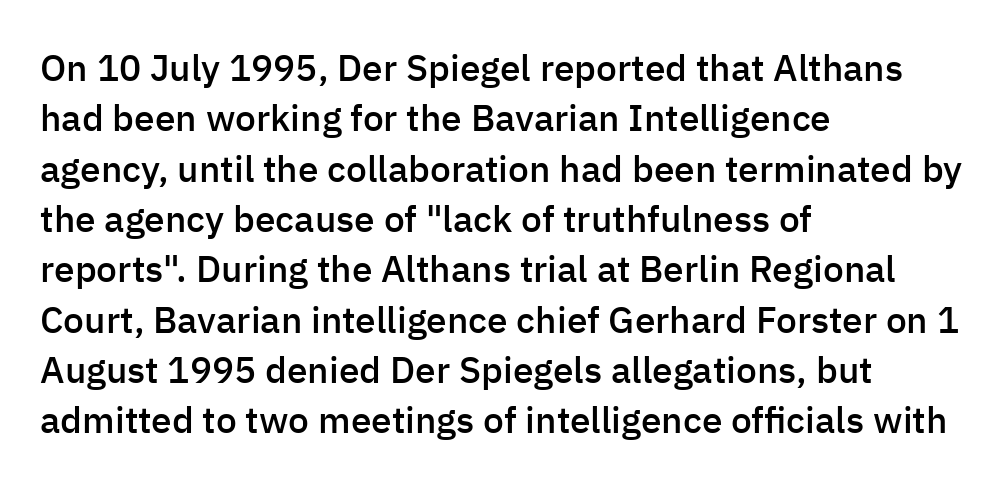
Q: Is the text bold? A: Semi-bold.
Q: Is the text italic (slanted)? A: No, it is upright.
Q: Is the typeface a serif or a sans-serif typeface? A: Sans-serif.
Q: Is the text underlined? A: No.
Q: How is the paragraph aligned? A: Left-aligned.
Q: Is the spacing between letters normal or unusually wide? A: Normal.
Q: Is the spacing between lines tight, normal or loose? A: Normal.
Q: Width (condensed, normal, or wide)? A: Normal.
Q: Stroke contrast? A: Low.
Q: x-height? A: Medium.
Q: Monospaced? A: No.
